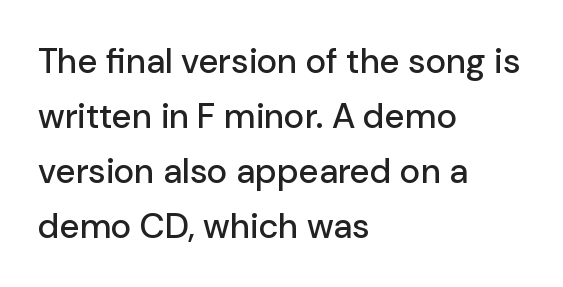
{"serif": "no", "italic": "no", "width": "normal", "stroke_contrast": "low", "x_height": "medium", "monospaced": "no", "underline": "no", "align": "left", "line_spacing": "normal", "line_spacing_ratio": 1.57, "letter_spacing": "normal", "letter_spacing_em": 0.0, "glyph_px": 35}
